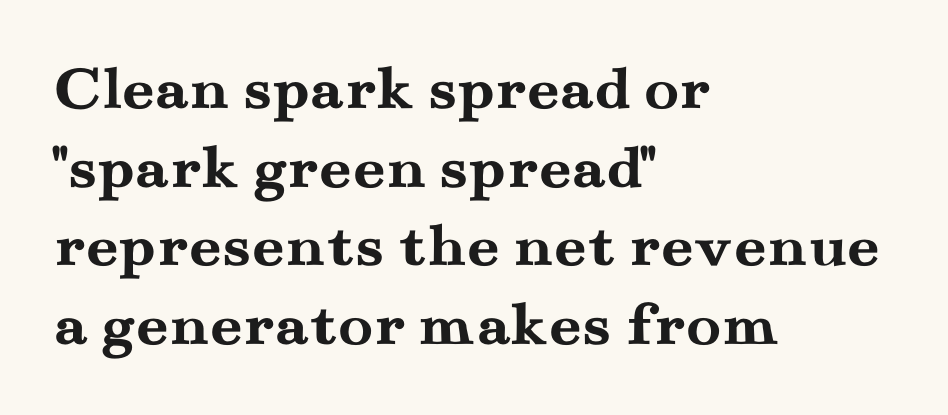
Q: Is the text bold? A: Yes.
Q: Is the text italic (slanted)? A: No, it is upright.
Q: Is the typeface a serif or a sans-serif typeface? A: Serif.
Q: Is the text underlined? A: No.
Q: How is the paragraph aligned? A: Left-aligned.
Q: Is the spacing between letters normal or unusually wide? A: Normal.
Q: Width (condensed, normal, or wide)? A: Wide.
Q: Stroke contrast? A: Medium.
Q: x-height? A: Small.
Q: Monospaced? A: No.
